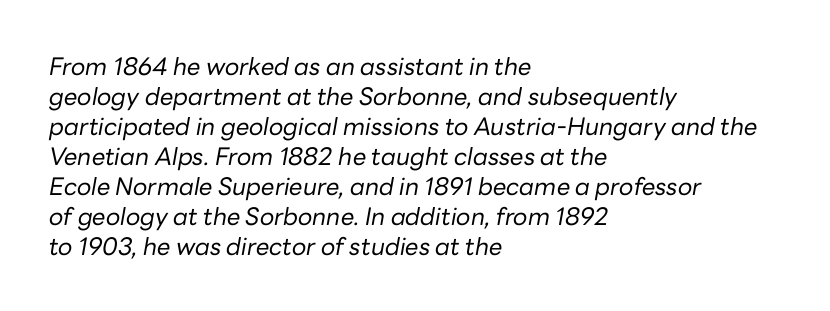
Q: Is the text bold? A: No.
Q: Is the text italic (slanted)? A: Yes, it leans right by about 10 degrees.
Q: Is the text underlined? A: No.
Q: How is the paragraph aligned? A: Left-aligned.
Q: Is the spacing between letters normal or unusually wide? A: Normal.
Q: Is the spacing between lines tight, normal or loose? A: Normal.
